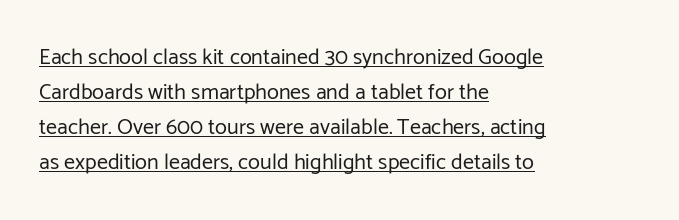
{"italic": "no", "bold": "no", "underline": "yes", "align": "left", "line_spacing": "normal", "line_spacing_ratio": 1.59, "letter_spacing": "normal", "letter_spacing_em": 0.0, "glyph_px": 22}
